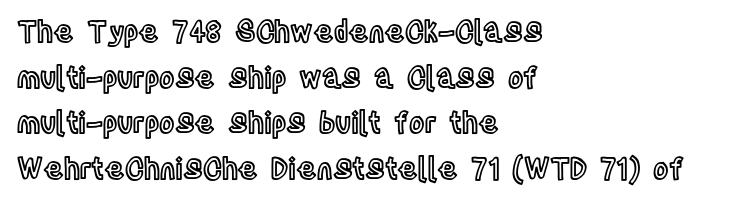
The image shows 29 px condensed type, upright; set left-aligned, normal line spacing (1.57x), normal letter spacing, not underlined; a large x-height.
